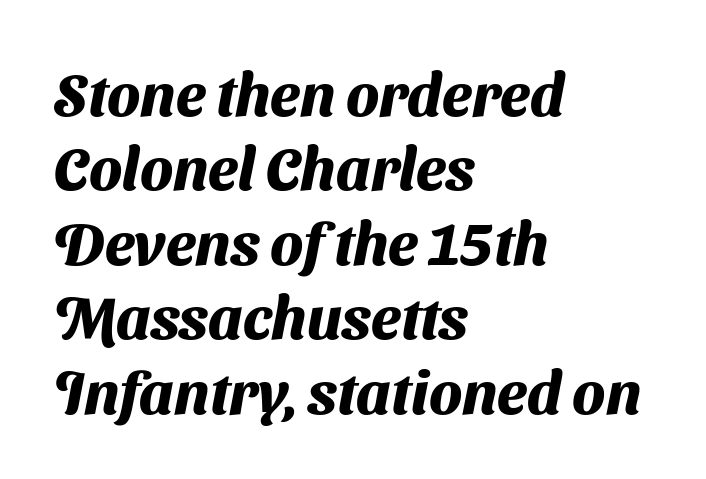
As a designer I'd log this as weight 700, bold. Horizontally, the lines are justified to the leading edge only. This sample uses plain, unmodified letter spacing. Font category for this specimen: sans-serif. The space beneath each line is pristine and unruled.
